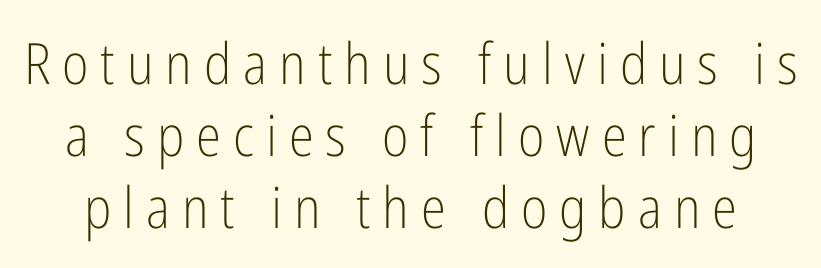
The image shows 57 px light, condensed sans-serif type, upright; set normal line spacing (1.26x), unusually wide letter spacing (+0.21 em), not underlined; low stroke contrast and a medium x-height.
